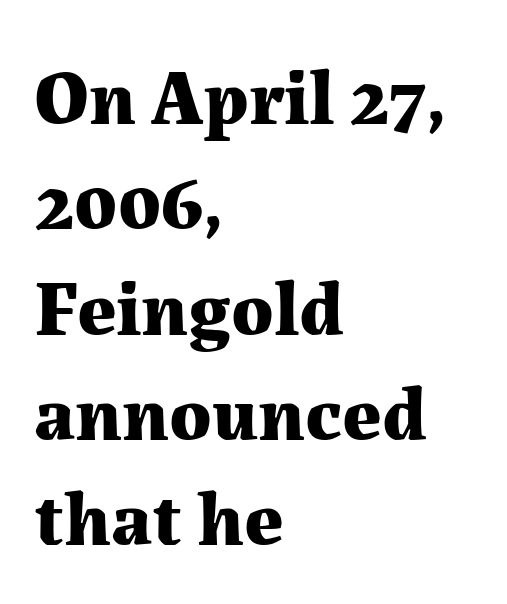
Q: Is the text bold? A: Yes.
Q: Is the text italic (slanted)? A: No, it is upright.
Q: Is the typeface a serif or a sans-serif typeface? A: Serif.
Q: Is the text underlined? A: No.
Q: How is the paragraph aligned? A: Left-aligned.
Q: Is the spacing between letters normal or unusually wide? A: Normal.
Q: Is the spacing between lines tight, normal or loose? A: Normal.
Q: Width (condensed, normal, or wide)? A: Normal.
Q: Stroke contrast? A: Medium.
Q: x-height? A: Medium.
Q: Monospaced? A: No.
